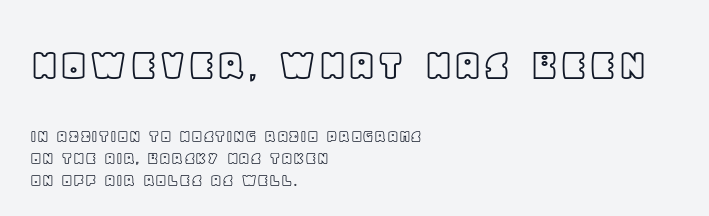
The image shows 47 px text type, upright; set left-aligned, line spacing 1.16x, normal letter spacing, not underlined; the first (top) block is 2.47x larger; a large x-height.
